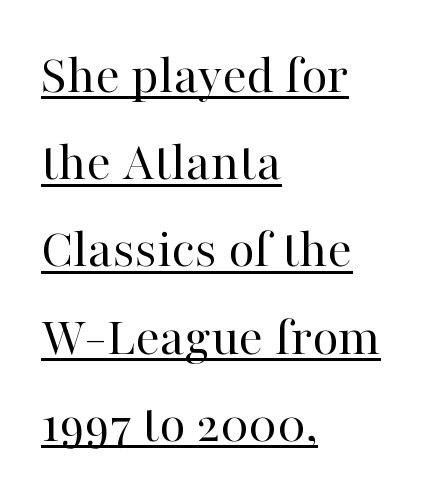
Character widths vary here, with narrow letters taking less room than wide ones. Teacher's note: observe the even left margin — that is flush-left alignment. Stroke thickness stays within the range of a standard reading face or lighter. The rendered words wear a rule along their underside. Does the leading feel generous? No, just average.
